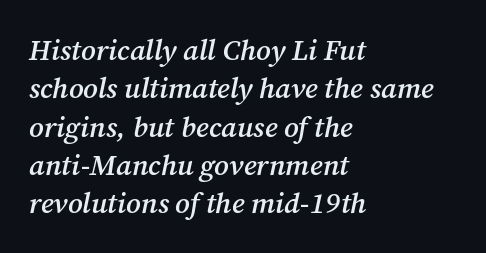
In terms of letterform style, serifs are clearly present. Line spacing here is normal. The type is set solid horizontally, with unmodified tracking. The string is rendered with underlining switched off.
